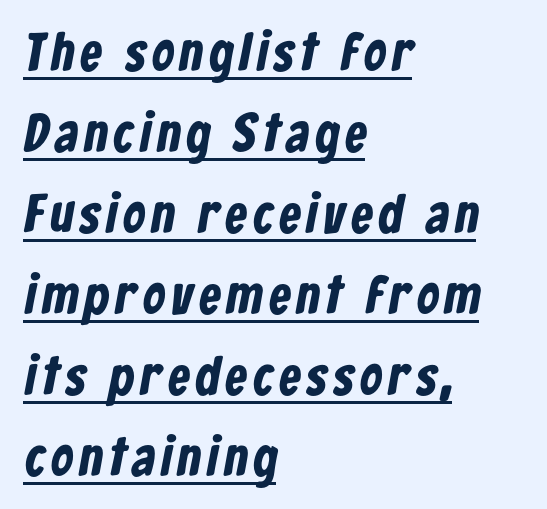
This block has exactly the height ordinary leading produces. Is this a sans? Yes — the strokes have no serifs. Each line starts at the same left margin while the right side varies. You could not count columns in this text — the font is proportionally spaced.
